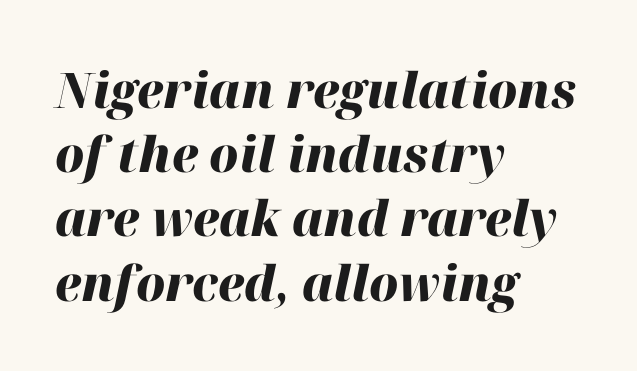
The image shows 49 px heavy type, italic (leaning right); set left-aligned, normal line spacing (1.31x), normal letter spacing, not underlined; high stroke contrast and a medium x-height.
